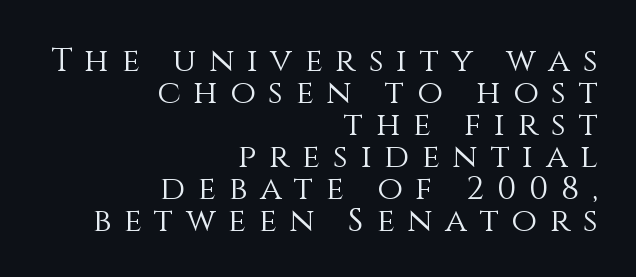
Do the characters align in a grid? No, the font is proportional. Each word looks stretched out because of the extra space between its letters. If you measured baseline to baseline, you'd find a short distance. The typesetting does not lean heavy: it is not bold. Descender tails drop into unmarked territory. Posture: straight, roman, zero tilt.
